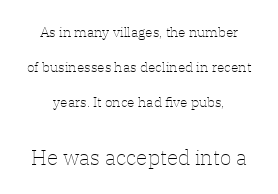
Ink coverage per letter is moderate at most. Each new line begins a long way beneath the previous one. These lines stack symmetrically, like a column narrowing and widening about its center. Nobody touched the tracking dial on this one. Quick note: underline off. The rendering enlarges the type as you move from the upper chunk to the lower.
